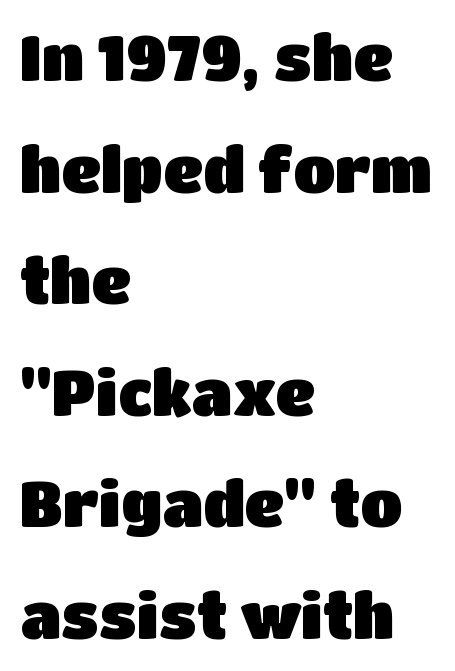
{"serif": "no", "italic": "no", "width": "normal", "stroke_contrast": "low", "x_height": "large", "monospaced": "no", "underline": "no", "align": "left", "line_spacing_ratio": 1.8, "letter_spacing": "normal", "letter_spacing_em": 0.0, "glyph_px": 62}
